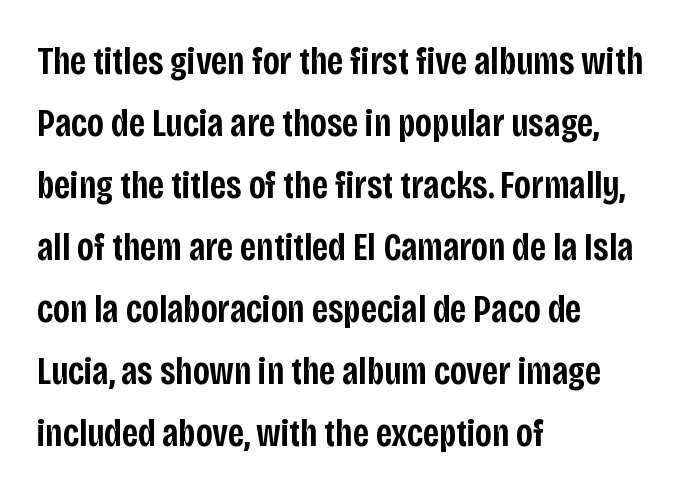
The image shows 39 px semibold, condensed sans-serif type, upright; set left-aligned, normal line spacing (1.59x), normal letter spacing, not underlined; low stroke contrast and a large x-height.
